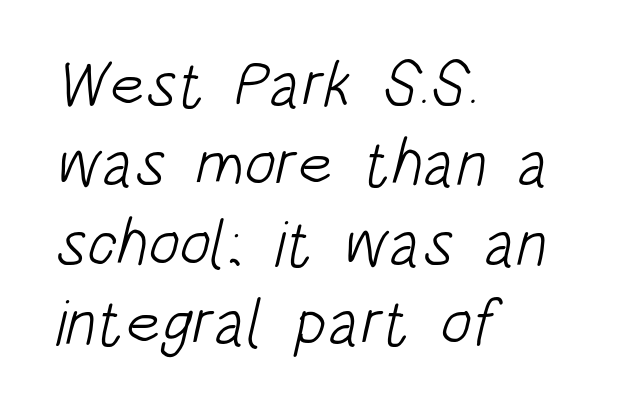
Proportional: the letters do not fall into vertical columns. This rendering leaves character spacing at its baseline value. The font is comparable to plain body text, perhaps lighter. The designer went with a sans here, leaving each stem footless. Visually the block forms a straight wall on the left and a jagged coastline on the right. Bare-footed words on every line.
